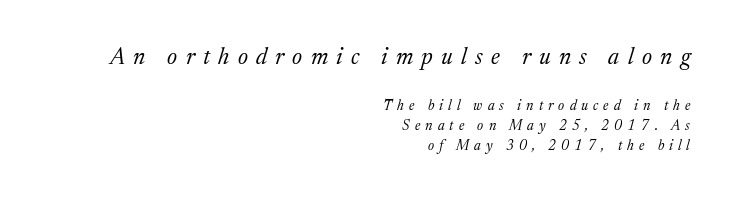
The image shows 23 px text type, italic (leaning right); set right-aligned, normal line spacing (1.45x), unusually wide letter spacing (+0.36 em), not underlined; the first (top) block is 1.64x larger.
